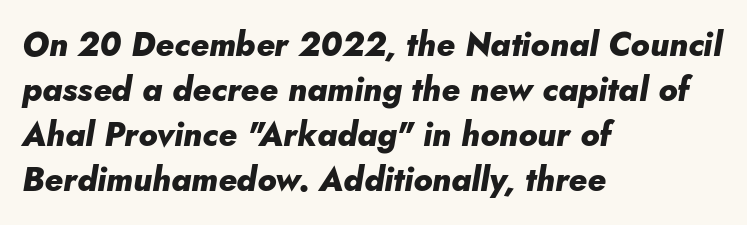
The image shows 33 px heavy type, italic (leaning right); set left-aligned, normal line spacing (1.36x), normal letter spacing, not underlined; low stroke contrast and a small x-height.
